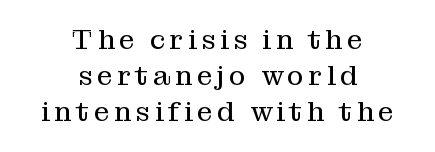
It's the straight-up-and-down kind of type. Students, observe: this is what conventionally led text looks like. The weight would be labelled regular, book, light, or lighter still. The rag falls on both sides of this text block equally.
